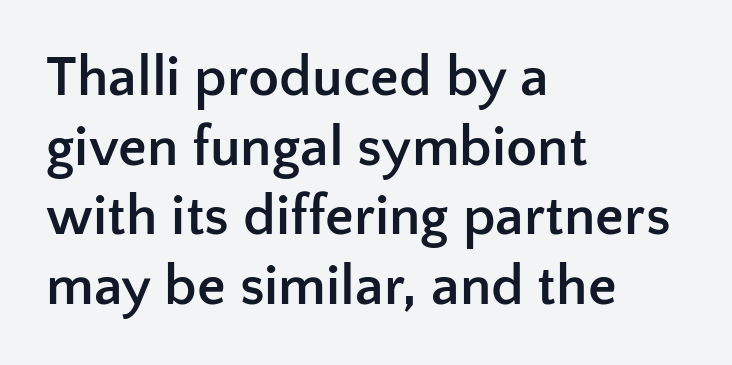
You'd pick this weight for a headline — it's a proper bold. Is there any slant? The stems are plumb. Varying glyph widths throughout — classic text-font behaviour. Teacher's note: observe the even left margin — that is flush-left alignment.
